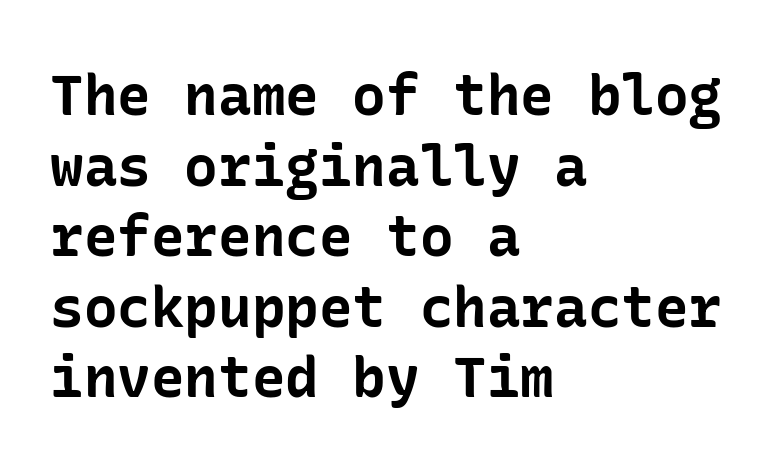
Q: Is the text bold? A: Yes.
Q: Is the text italic (slanted)? A: No, it is upright.
Q: Is the typeface a serif or a sans-serif typeface? A: Sans-serif.
Q: Is the text underlined? A: No.
Q: How is the paragraph aligned? A: Left-aligned.
Q: Is the spacing between letters normal or unusually wide? A: Normal.
Q: Is the spacing between lines tight, normal or loose? A: Normal.
Q: Width (condensed, normal, or wide)? A: Normal.
Q: Stroke contrast? A: Low.
Q: x-height? A: Medium.
